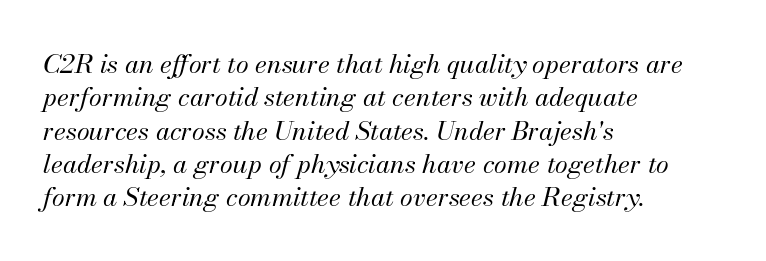
Descenders hang freely into open space. Is this a heavy cut? Hardly; it is regular or lighter. Emphasis-style slanted type is in use. Baseline-to-baseline distance is the conventional proportion of letter height. This rendering leaves character spacing at its baseline value.
